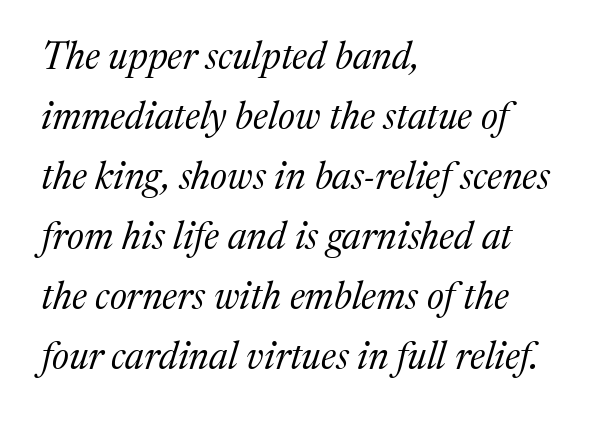
The typography opts for an oblique posture over an upright one. The face used here is proportionally spaced, like ordinary book or web type. Each line starts at the same left margin while the right side varies. The baseline area is clear. Serif or sans? Serif — the stroke terminals have little feet. A normal amount of white space separates one row of letters from the next.
